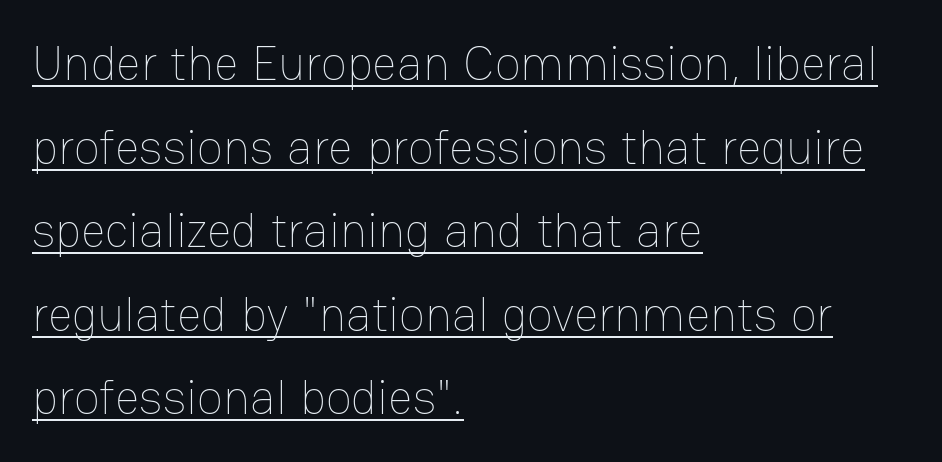
The image shows 48 px thin type, upright; set left-aligned, line spacing 1.74x, normal letter spacing, underlined; low stroke contrast and a medium x-height.
